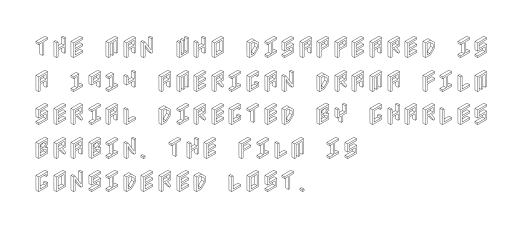
The image shows 24 px text type, upright; set left-aligned, normal line spacing (1.4x), normal letter spacing, not underlined.
